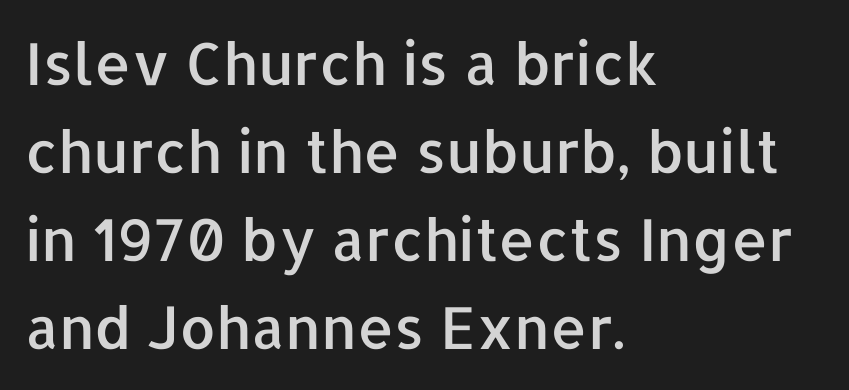
Q: Is the text italic (slanted)? A: No, it is upright.
Q: Is the typeface a serif or a sans-serif typeface? A: Sans-serif.
Q: Is the text underlined? A: No.
Q: How is the paragraph aligned? A: Left-aligned.
Q: Is the spacing between letters normal or unusually wide? A: Normal.
Q: Is the spacing between lines tight, normal or loose? A: Normal.
Q: Width (condensed, normal, or wide)? A: Normal.
Q: Stroke contrast? A: Low.
Q: x-height? A: Medium.
Q: Monospaced? A: No.
